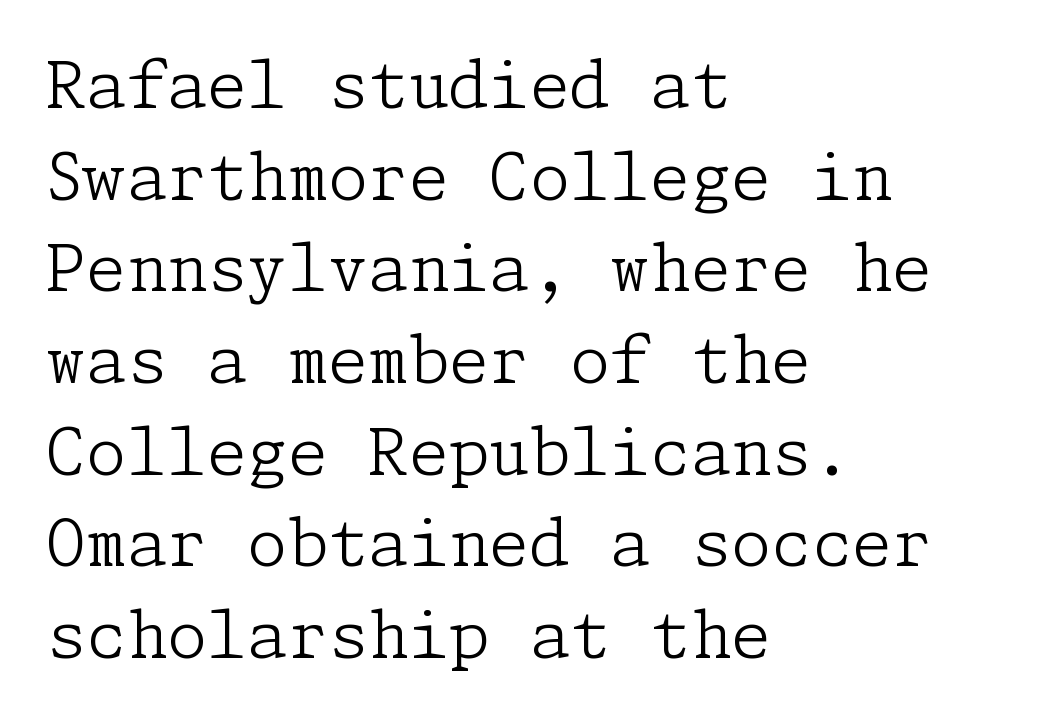
Q: Is the text bold? A: No.
Q: Is the text italic (slanted)? A: No, it is upright.
Q: Is the typeface a serif or a sans-serif typeface? A: Serif.
Q: Is the text underlined? A: No.
Q: How is the paragraph aligned? A: Left-aligned.
Q: Is the spacing between letters normal or unusually wide? A: Normal.
Q: Is the spacing between lines tight, normal or loose? A: Normal.
Q: Width (condensed, normal, or wide)? A: Normal.
Q: Stroke contrast? A: Low.
Q: x-height? A: Medium.
